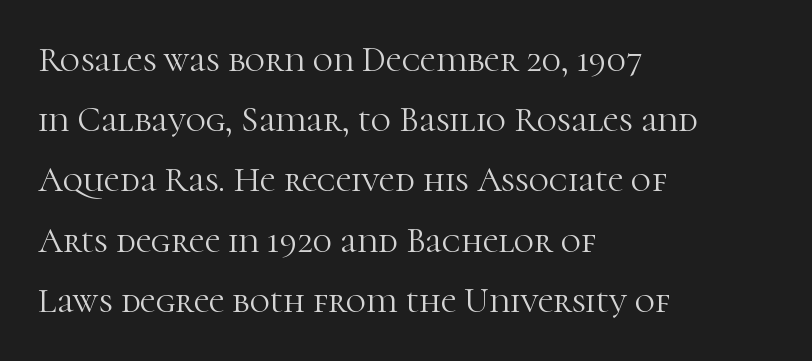
Q: Is the text bold? A: No.
Q: Is the text italic (slanted)? A: No, it is upright.
Q: Is the typeface a serif or a sans-serif typeface? A: Serif.
Q: Is the text underlined? A: No.
Q: How is the paragraph aligned? A: Left-aligned.
Q: Is the spacing between letters normal or unusually wide? A: Normal.
Q: Width (condensed, normal, or wide)? A: Normal.
Q: Stroke contrast? A: High.
Q: x-height? A: Medium.
Q: Monospaced? A: No.
